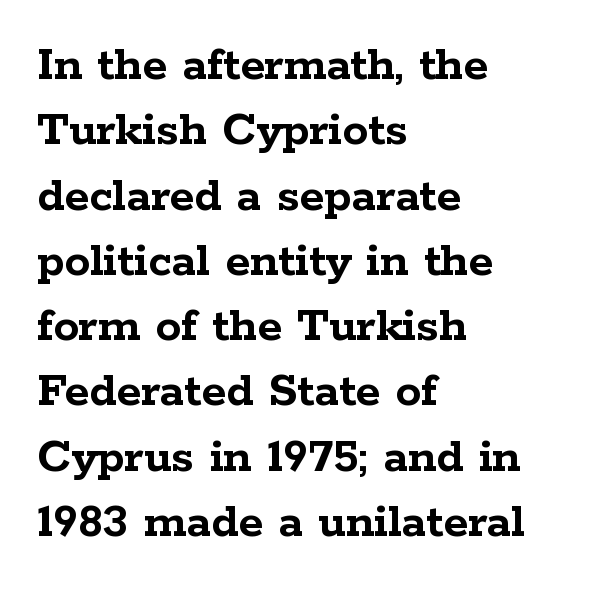
{"serif": "yes", "italic": "no", "bold": "yes", "weight": "semibold", "width": "wide", "stroke_contrast": "low", "x_height": "medium", "monospaced": "no", "underline": "no", "align": "left", "line_spacing": "normal", "line_spacing_ratio": 1.28, "letter_spacing": "normal", "letter_spacing_em": 0.0, "glyph_px": 51}
